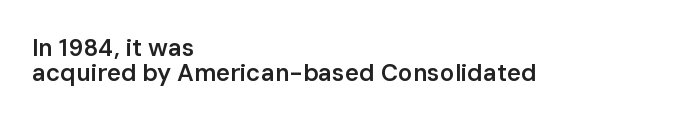
The image shows 24 px text type, upright; set left-aligned, tight line spacing (1.03x), normal letter spacing, not underlined.
